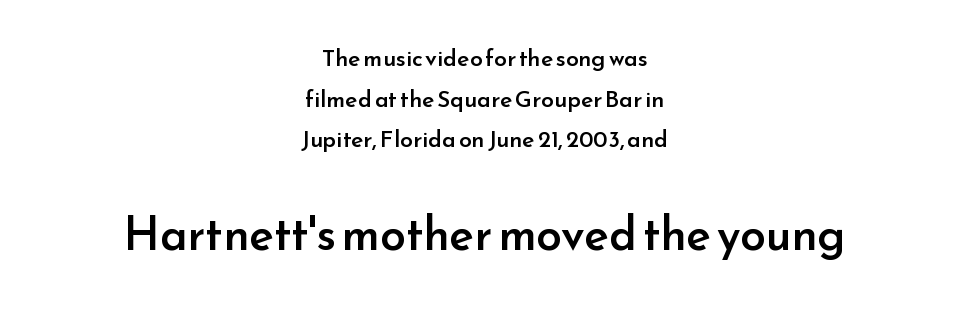
The image shows 46 px semibold sans-serif type, upright; set centered, line spacing 1.77x, normal letter spacing, not underlined; the second (bottom) block is 2.0x larger; low stroke contrast and a small x-height.
